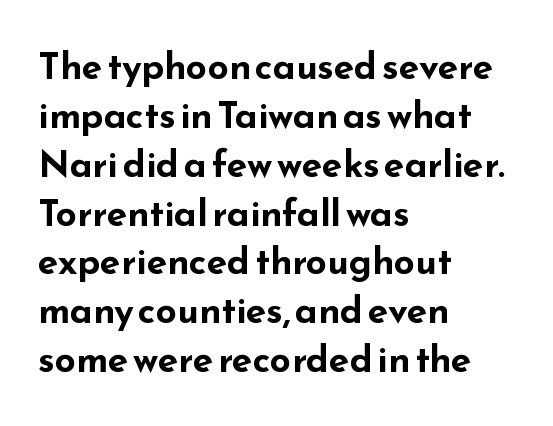
{"serif": "no", "italic": "no", "bold": "yes", "weight": "bold", "width": "wide", "stroke_contrast": "low", "x_height": "small", "monospaced": "no", "underline": "no", "align": "left", "line_spacing": "normal", "line_spacing_ratio": 1.32, "letter_spacing": "normal", "letter_spacing_em": 0.0, "glyph_px": 37}
